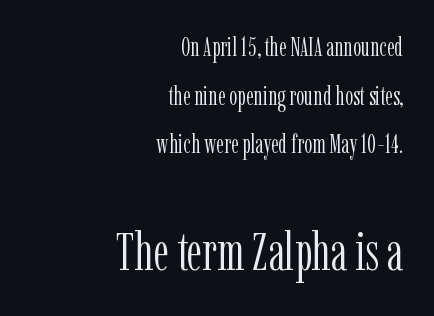
Q: Is the text bold? A: No.
Q: Is the text italic (slanted)? A: No, it is upright.
Q: Is the typeface a serif or a sans-serif typeface? A: Serif.
Q: Is the text underlined? A: No.
Q: How is the paragraph aligned? A: Right-aligned.
Q: Is the spacing between letters normal or unusually wide? A: Normal.
Q: Which block of text is set in a larger size, the first (top) or the second (bottom)? A: The second (bottom) one.
Q: Width (condensed, normal, or wide)? A: Condensed.
Q: Stroke contrast? A: Low.
Q: x-height? A: Medium.
Q: Monospaced? A: No.
